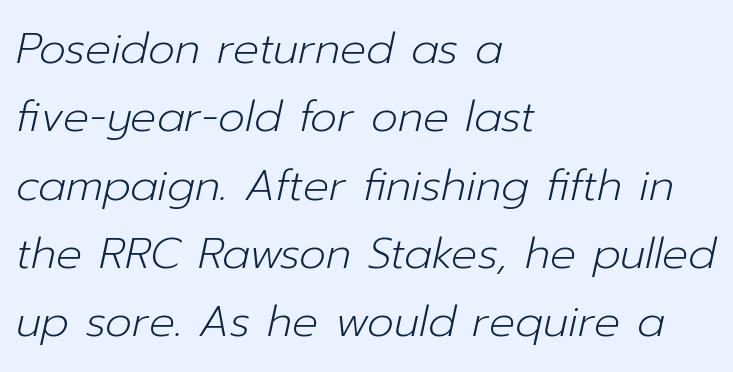
The image shows 43 px light type, italic (leaning right); set left-aligned, normal line spacing (1.59x), normal letter spacing, not underlined; low stroke contrast and a medium x-height.
